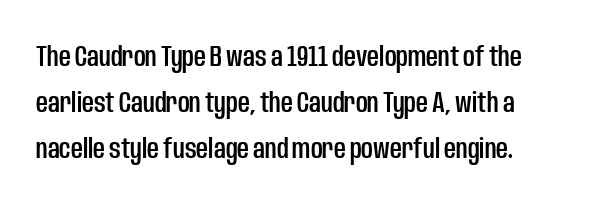
Characters follow at the spacing the type designer built in. Descenders are the only things crossing below the line. These lines sit exactly where default settings would place them. Each letter keeps its own natural width here, so spacing adapts to shape. In terms of posture, this sample is upright. The font family rendered here belongs to the sans-serif group.
